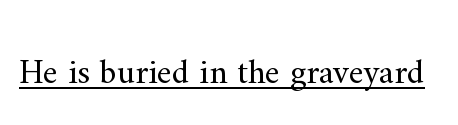
{"serif": "yes", "italic": "no", "bold": "no", "weight": "regular", "width": "normal", "stroke_contrast": "medium", "x_height": "small", "monospaced": "no", "underline": "yes", "letter_spacing": "normal", "letter_spacing_em": 0.0, "glyph_px": 35}
